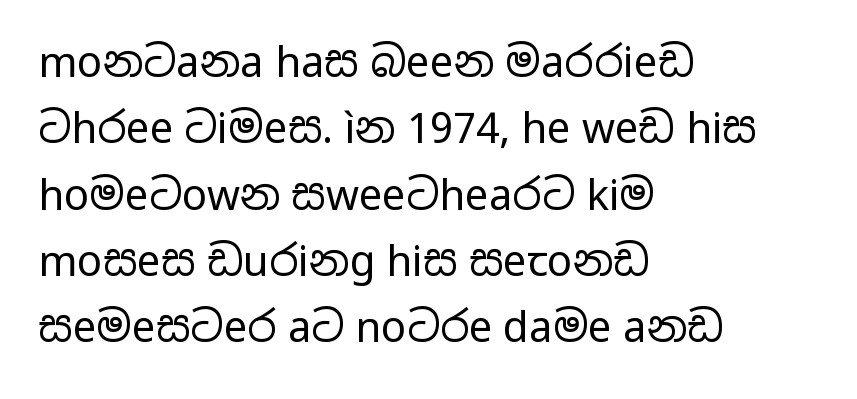
Summary of weight: not heavy and not bold. A normal amount of white space separates one row of letters from the next. This sample has the flowing, uneven cadence of proportional lettering. Posture: straight, roman, zero tilt. The rendering keeps characters at their native spacing. The specimen omits any rule beneath the text block's lines.
